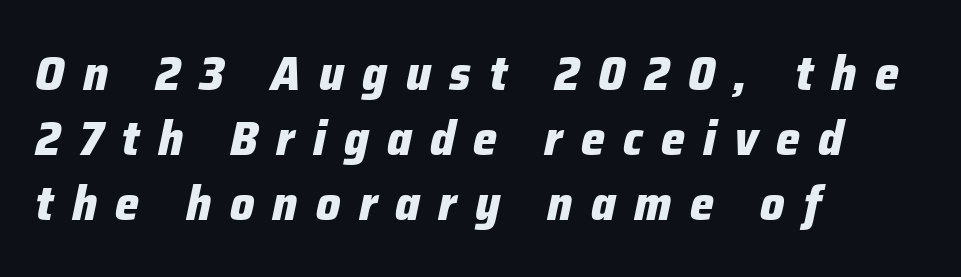
Style check: oblique. Short note: letters widely spaced. If you drew a ruler down the left edge, every line would touch it. The space beneath each line is pristine and unruled. Weight: bold.
